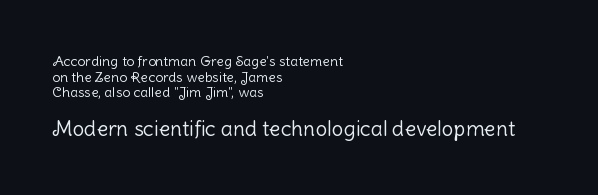
The image shows 21 px text type, upright; set left-aligned, tight line spacing (1.11x), normal letter spacing, not underlined; the second (bottom) block is 1.5x larger.
